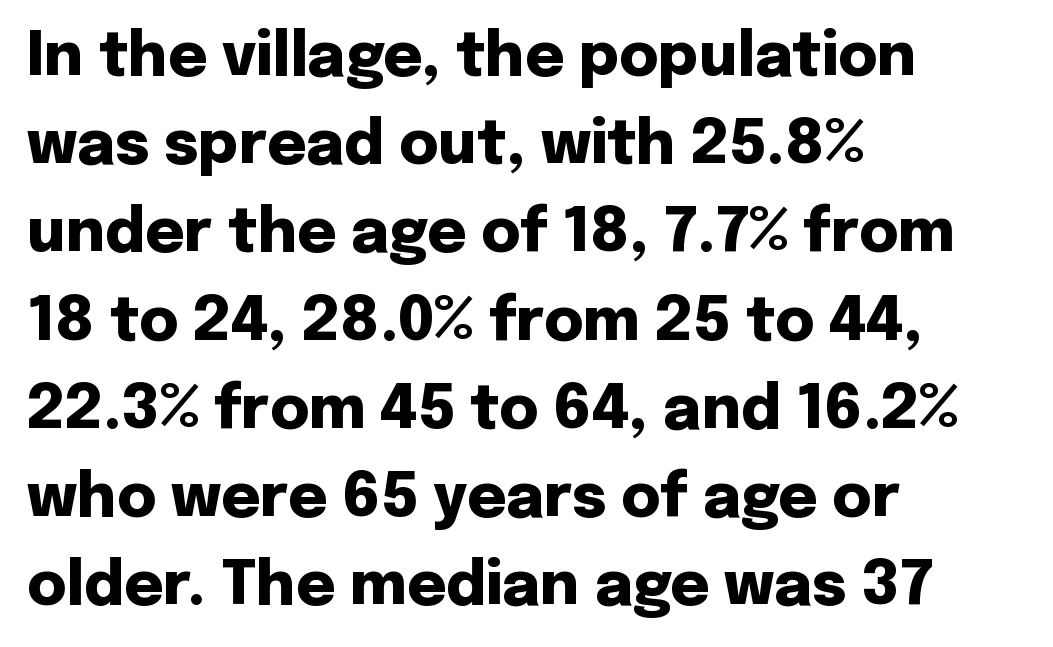
Q: Is the text bold? A: Yes.
Q: Is the text italic (slanted)? A: No, it is upright.
Q: Is the typeface a serif or a sans-serif typeface? A: Sans-serif.
Q: Is the text underlined? A: No.
Q: How is the paragraph aligned? A: Left-aligned.
Q: Is the spacing between letters normal or unusually wide? A: Normal.
Q: Is the spacing between lines tight, normal or loose? A: Normal.
Q: Width (condensed, normal, or wide)? A: Normal.
Q: Stroke contrast? A: Low.
Q: x-height? A: Medium.
Q: Monospaced? A: No.
